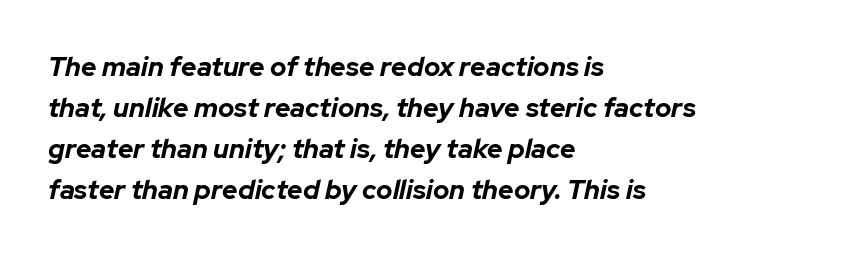
The image shows 27 px bold type, italic (leaning right); set left-aligned, normal line spacing (1.52x), normal letter spacing, not underlined.
